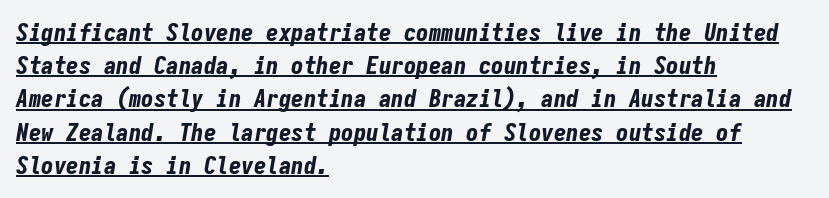
Q: Is the text bold? A: Yes.
Q: Is the text italic (slanted)? A: Yes, it leans right by about 9 degrees.
Q: Is the text underlined? A: Yes.
Q: How is the paragraph aligned? A: Left-aligned.
Q: Is the spacing between letters normal or unusually wide? A: Normal.
Q: Is the spacing between lines tight, normal or loose? A: Normal.
